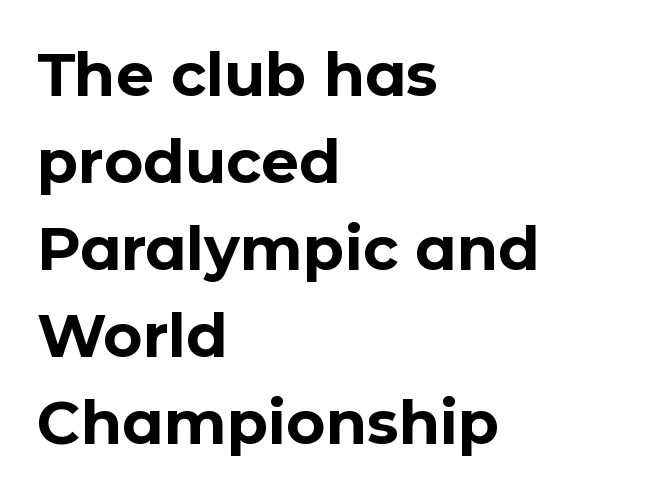
The glyphs have the mass of a bold cut. One glance says typical: line gaps are just what's usual. Do the letters lean? They stand straight. Every row of glyphs begins at an identical x-position on the left. Decoration check: the copy has no underline. The letters advance in unequal steps, a hallmark of proportional type.
